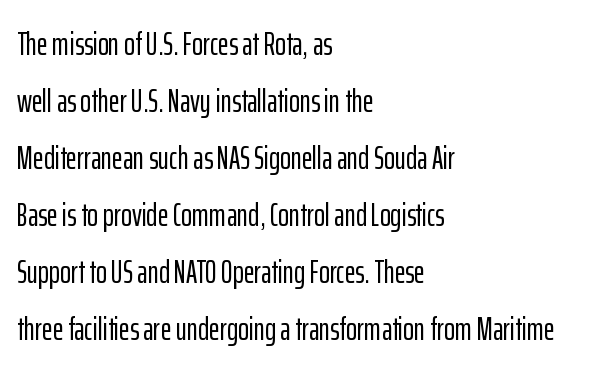
The face used here is a sans, in the tradition of grotesques and geometrics. The compositor pushed each line to the left boundary. The string is rendered with underlining switched off. The type is set solid horizontally, with unmodified tracking. The rendering uses natural spacing where letterforms have individual widths. These lines were composed using upright roman letters.
